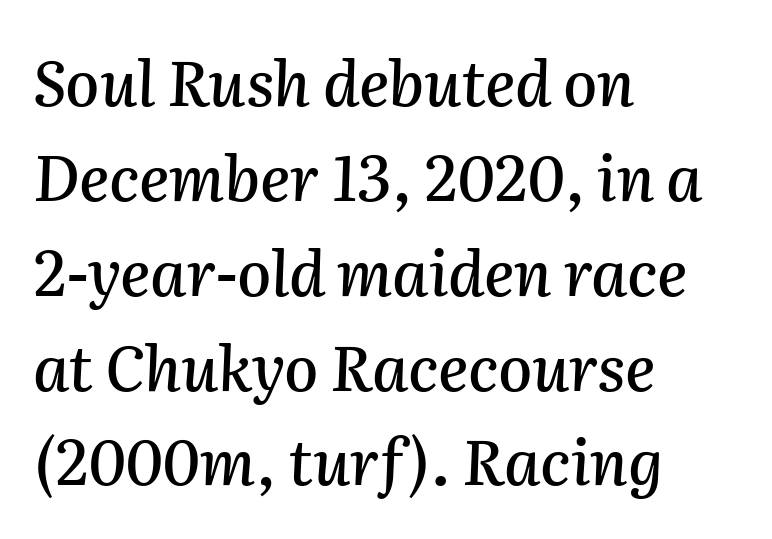
{"italic": "yes", "lean": "right", "slant_degrees": 2, "width": "normal", "stroke_contrast": "medium", "x_height": "medium", "monospaced": "no", "underline": "no", "align": "left", "line_spacing": "normal", "line_spacing_ratio": 1.53, "letter_spacing": "normal", "letter_spacing_em": 0.0, "glyph_px": 62}
